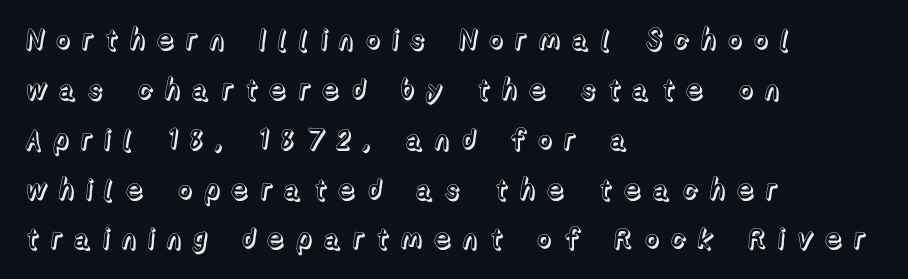
The image shows 28 px text type; set left-aligned, line spacing 1.78x, unusually wide letter spacing (+0.4 em), not underlined; a medium x-height.
